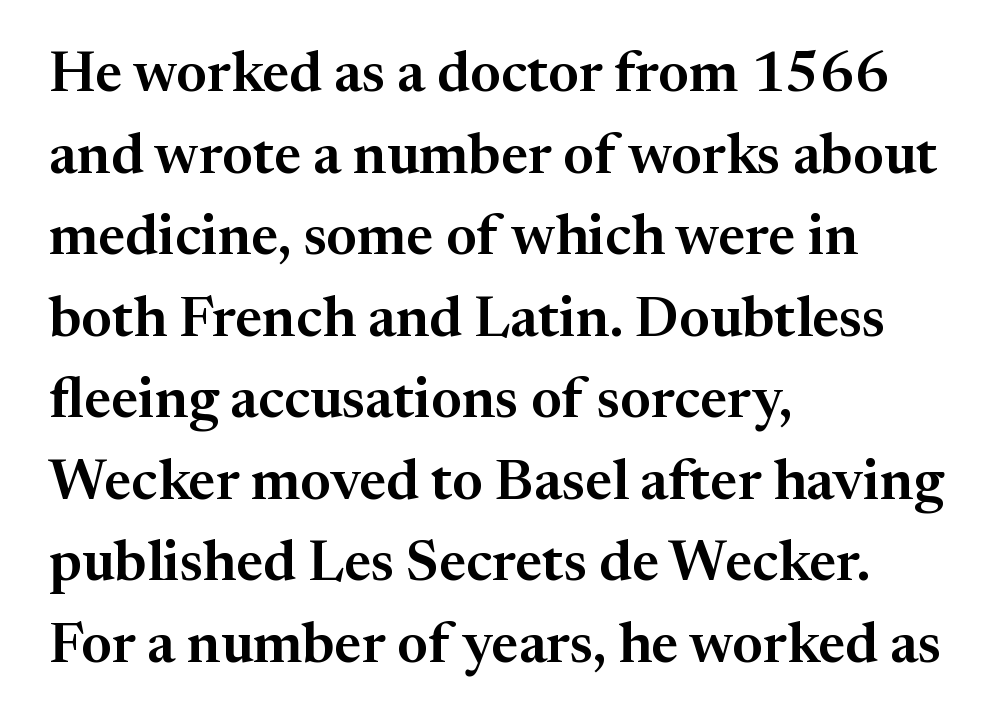
{"serif": "yes", "italic": "no", "width": "normal", "stroke_contrast": "medium", "x_height": "medium", "monospaced": "no", "underline": "no", "align": "left", "line_spacing": "normal", "line_spacing_ratio": 1.43, "letter_spacing": "normal", "letter_spacing_em": 0.0, "glyph_px": 57}
